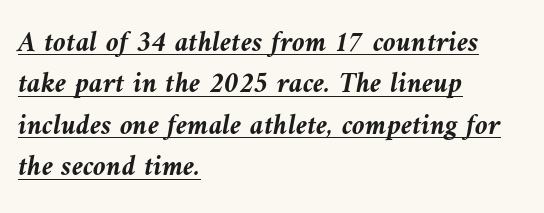
Q: Is the text bold? A: Yes.
Q: Is the text italic (slanted)? A: Yes, it leans left by about 9 degrees.
Q: Is the text underlined? A: Yes.
Q: How is the paragraph aligned? A: Left-aligned.
Q: Is the spacing between letters normal or unusually wide? A: Normal.
Q: Is the spacing between lines tight, normal or loose? A: Normal.
Q: Width (condensed, normal, or wide)? A: Normal.
Q: Stroke contrast? A: Medium.
Q: x-height? A: Medium.
Q: Monospaced? A: No.
